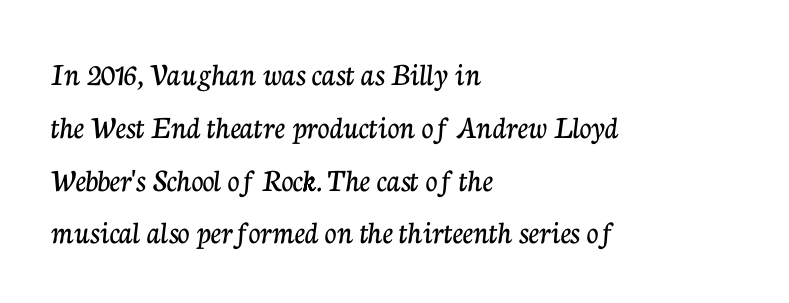
The image shows 33 px serif type; set left-aligned, normal line spacing (1.6x), normal letter spacing, not underlined; low stroke contrast and a medium x-height.
